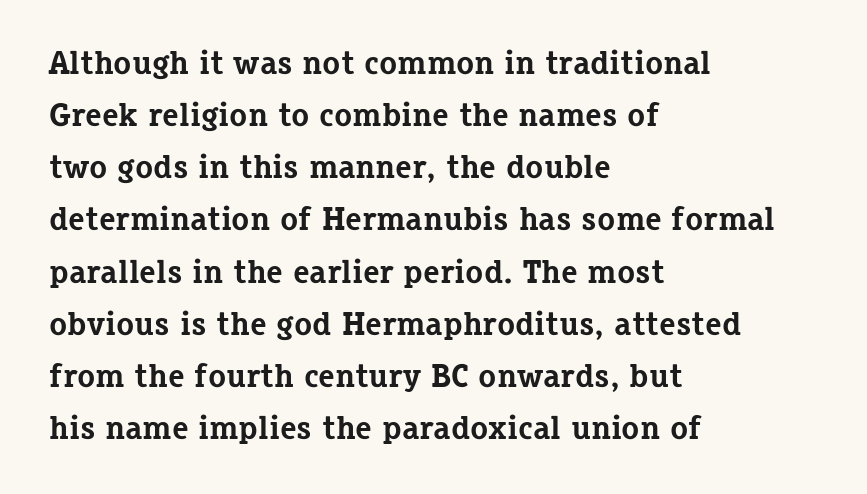
Q: Is the text bold? A: Yes.
Q: Is the text italic (slanted)? A: No, it is upright.
Q: Is the typeface a serif or a sans-serif typeface? A: Serif.
Q: Is the text underlined? A: No.
Q: How is the paragraph aligned? A: Left-aligned.
Q: Is the spacing between letters normal or unusually wide? A: Normal.
Q: Is the spacing between lines tight, normal or loose? A: Normal.
Q: Width (condensed, normal, or wide)? A: Normal.
Q: Stroke contrast? A: Low.
Q: x-height? A: Medium.
Q: Monospaced? A: No.
